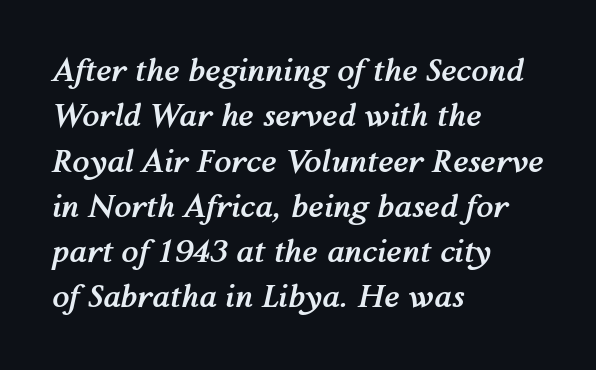
The image shows 31 px semibold type, italic (leaning right); set left-aligned, normal line spacing (1.46x), normal letter spacing, not underlined; medium stroke contrast and a medium x-height.
